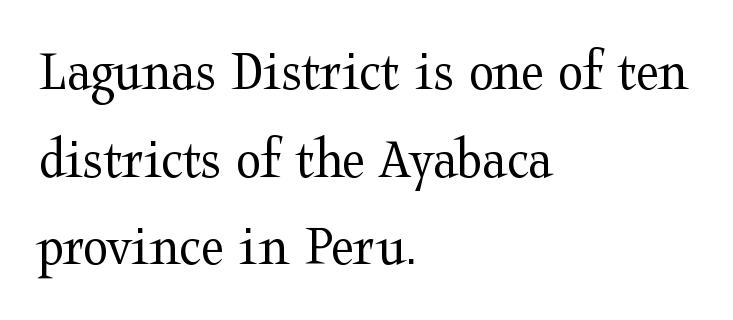
{"serif": "yes", "italic": "no", "bold": "no", "weight": "regular", "width": "wide", "stroke_contrast": "medium", "x_height": "medium", "monospaced": "no", "underline": "no", "align": "left", "line_spacing": "normal", "line_spacing_ratio": 1.51, "letter_spacing": "normal", "letter_spacing_em": 0.0, "glyph_px": 58}
